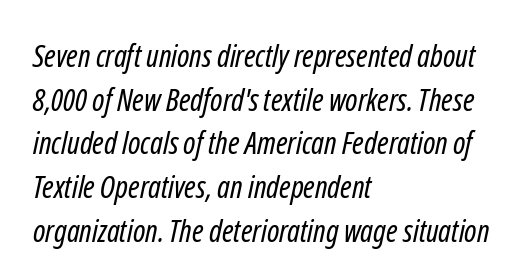
{"serif": "no", "bold": "no", "weight": "regular", "width": "condensed", "stroke_contrast": "low", "x_height": "medium", "monospaced": "no", "underline": "no", "align": "left", "line_spacing": "normal", "line_spacing_ratio": 1.41, "letter_spacing": "normal", "letter_spacing_em": 0.0, "glyph_px": 31}
